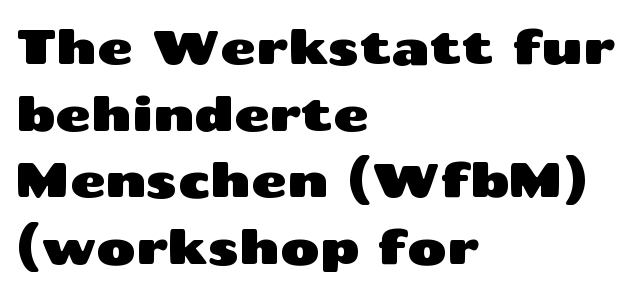
The image shows 48 px wide sans-serif type, upright; set left-aligned, normal line spacing (1.39x), normal letter spacing, not underlined; medium stroke contrast and a medium x-height.
